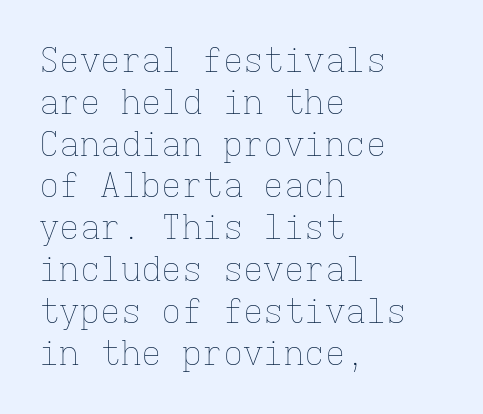
{"italic": "no", "bold": "no", "weight": "thin", "width": "normal", "stroke_contrast": "low", "x_height": "medium", "monospaced": "yes", "underline": "no", "align": "left", "line_spacing_ratio": 1.23, "letter_spacing": "normal", "letter_spacing_em": 0.0, "glyph_px": 34}
